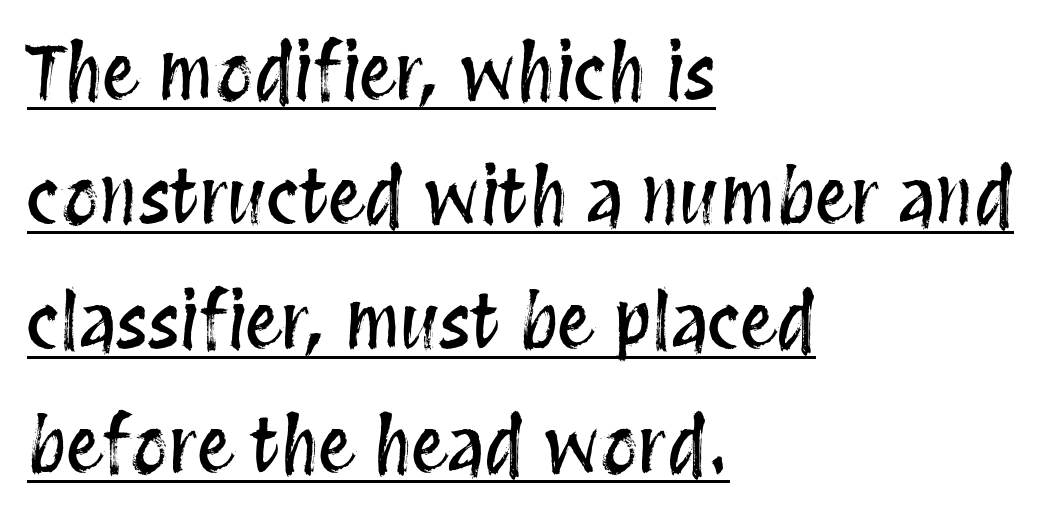
{"italic": "no", "width": "condensed", "stroke_contrast": "medium", "x_height": "large", "monospaced": "no", "underline": "yes", "align": "left", "line_spacing": "normal", "line_spacing_ratio": 1.68, "letter_spacing": "normal", "letter_spacing_em": 0.0, "glyph_px": 74}
